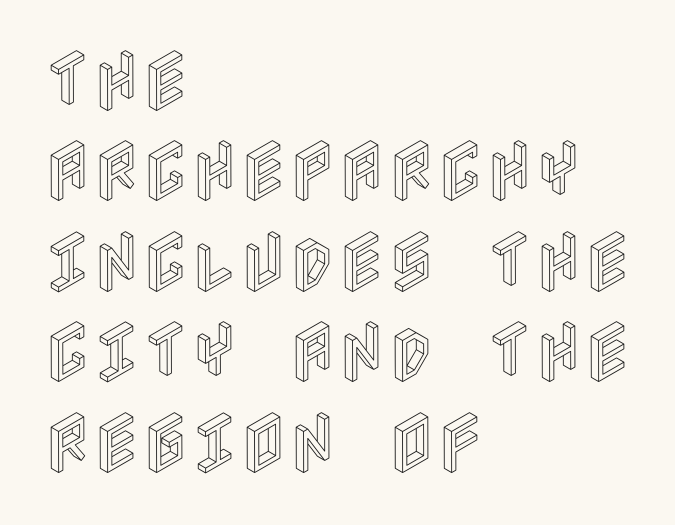
Clear beneath every line of the passage. Rows of type keep a routine distance in the vertical direction. When letters stand straight like this, we call the style roman or upright. Caption: multi-line text, flush left, ragged right. Is the letter spacing exaggerated? No — it looks like the ordinary default.
